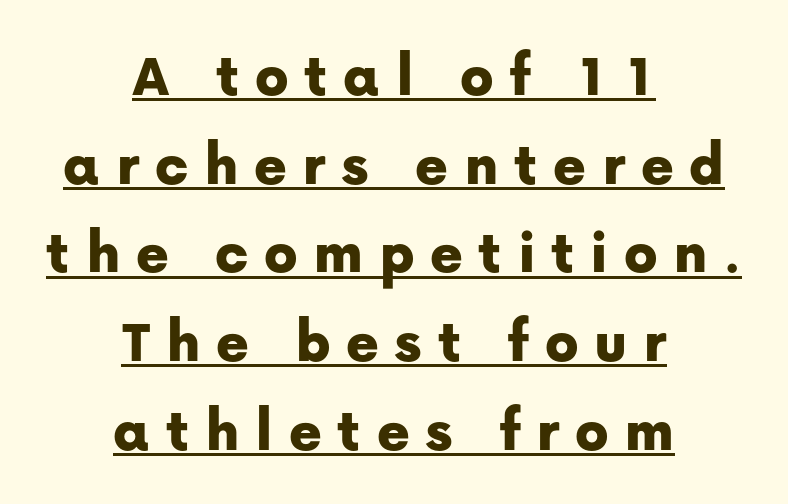
{"serif": "no", "italic": "no", "width": "normal", "stroke_contrast": "low", "x_height": "medium", "monospaced": "no", "underline": "yes", "align": "center", "line_spacing": "normal", "line_spacing_ratio": 1.43, "letter_spacing": "wide", "letter_spacing_em": 0.25, "glyph_px": 62}
